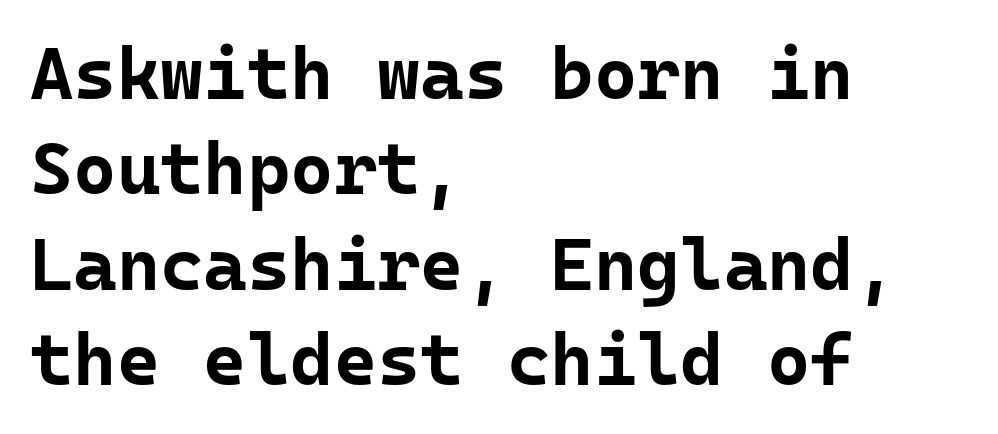
{"serif": "no", "italic": "no", "bold": "yes", "weight": "bold", "width": "normal", "stroke_contrast": "low", "x_height": "medium", "monospaced": "yes", "underline": "no", "align": "left", "line_spacing": "normal", "line_spacing_ratio": 1.29, "letter_spacing": "normal", "letter_spacing_em": 0.0, "glyph_px": 74}
